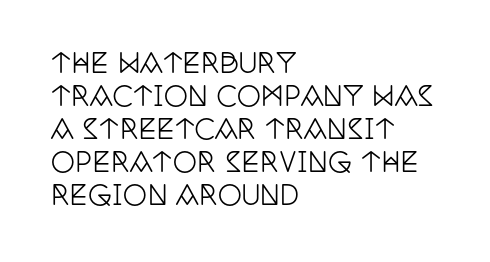
No extra tracking has been applied to these lines. Check the space under the baseline: it is left empty. The font's upright variant was chosen for this text. Casual observation: everything's shoved over to the left.
